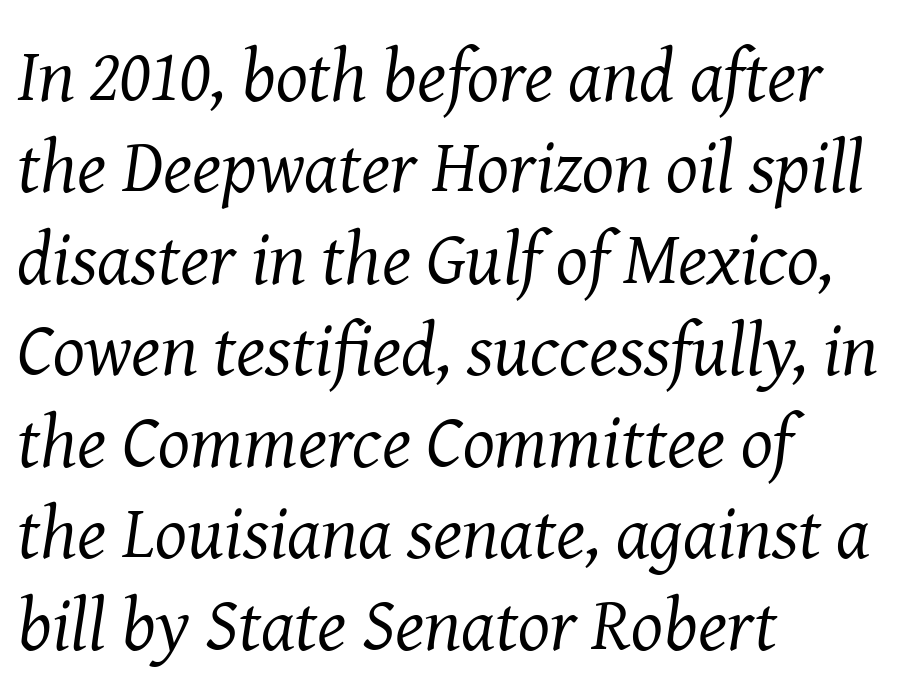
Q: Is the text bold? A: No.
Q: Is the text italic (slanted)? A: Yes, it leans right by about 8 degrees.
Q: Is the typeface a serif or a sans-serif typeface? A: Serif.
Q: Is the text underlined? A: No.
Q: How is the paragraph aligned? A: Left-aligned.
Q: Is the spacing between letters normal or unusually wide? A: Normal.
Q: Width (condensed, normal, or wide)? A: Normal.
Q: Stroke contrast? A: Medium.
Q: x-height? A: Medium.
Q: Monospaced? A: No.
